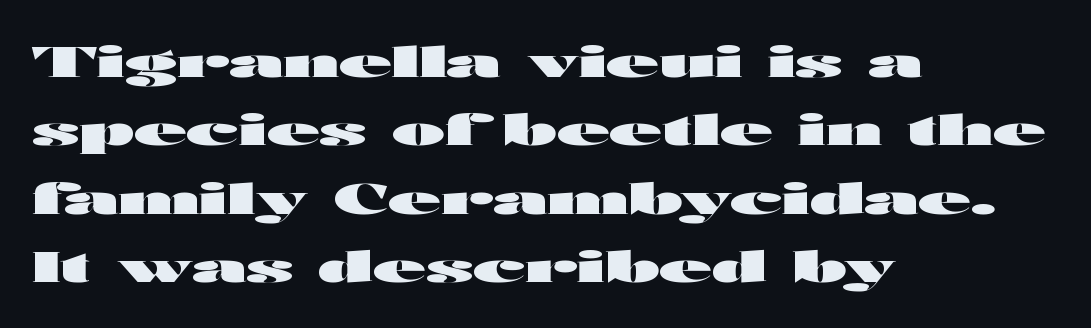
{"serif": "no", "italic": "no", "bold": "yes", "weight": "heavy", "width": "wide", "stroke_contrast": "high", "x_height": "medium", "monospaced": "no", "underline": "no", "align": "left", "line_spacing": "normal", "line_spacing_ratio": 1.59, "letter_spacing": "normal", "letter_spacing_em": 0.0, "glyph_px": 43}
